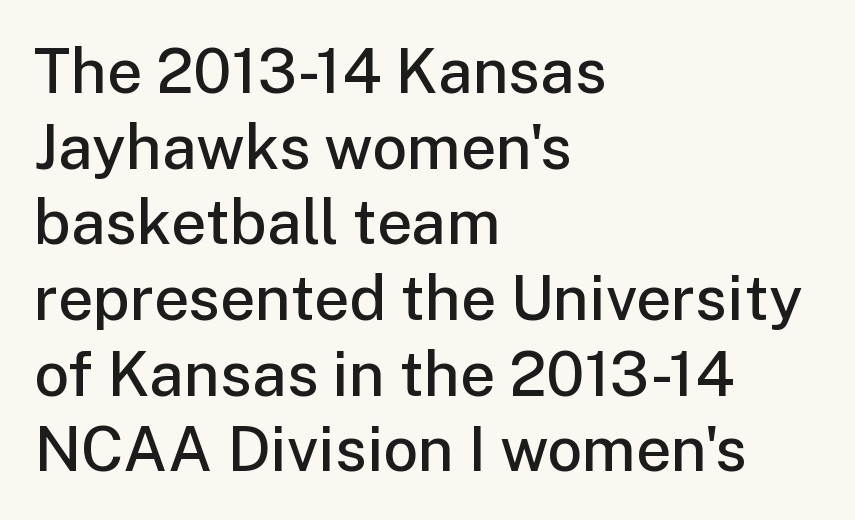
The sample has been set in demibold, a notch under bold. The rag falls on the right side of this text block. Varying glyph widths throughout — classic text-font behaviour. The space directly below the letters is spotless. The gaps between neighbouring characters are ordinary and unremarkable. The designer went with a sans here, leaving each stem footless.
